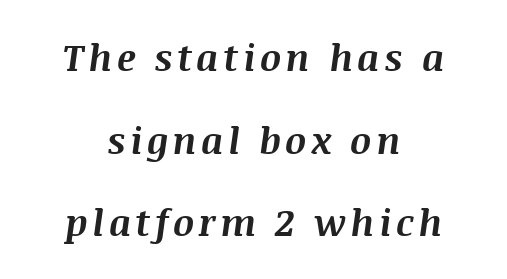
{"italic": "yes", "lean": "right", "slant_degrees": 8, "bold": "yes", "weight": "bold", "width": "normal", "stroke_contrast": "medium", "x_height": "large", "monospaced": "no", "underline": "no", "align": "center", "line_spacing": "loose", "line_spacing_ratio": 2.23, "glyph_px": 37}
